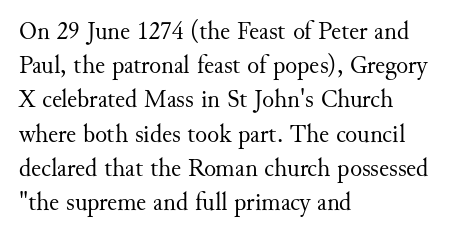
The image shows 25 px text type, upright; set left-aligned, normal line spacing (1.37x), normal letter spacing, not underlined.
